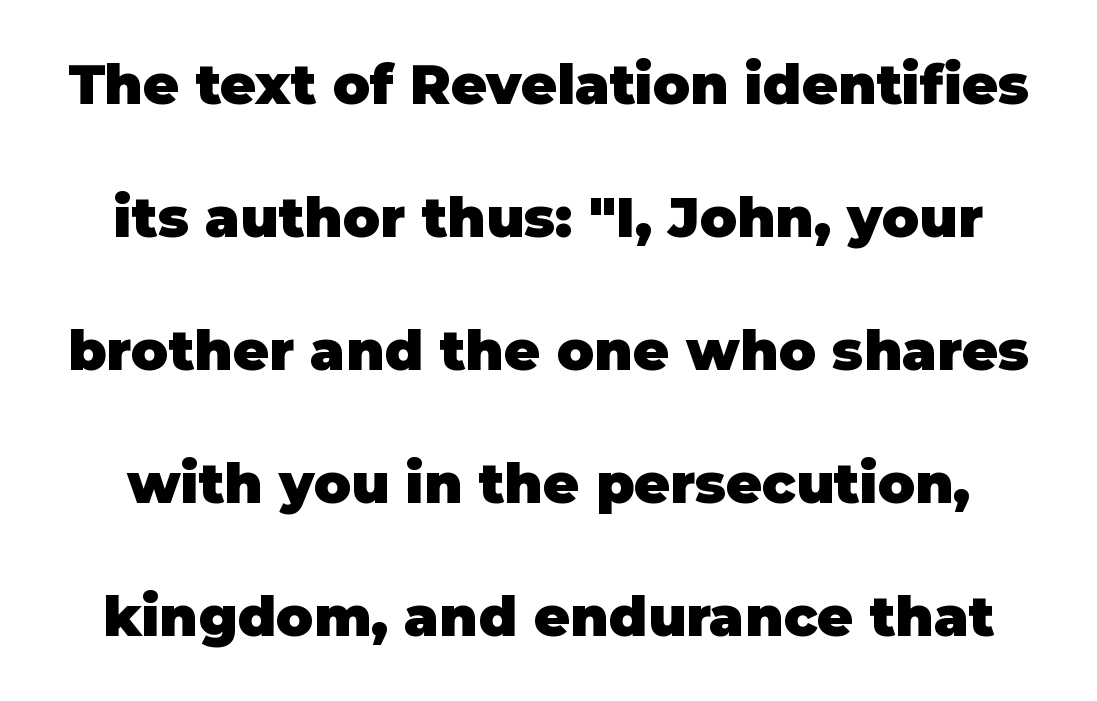
The image shows 55 px heavy sans-serif type, upright; set loose line spacing (2.42x), normal letter spacing, not underlined; low stroke contrast and a large x-height.
